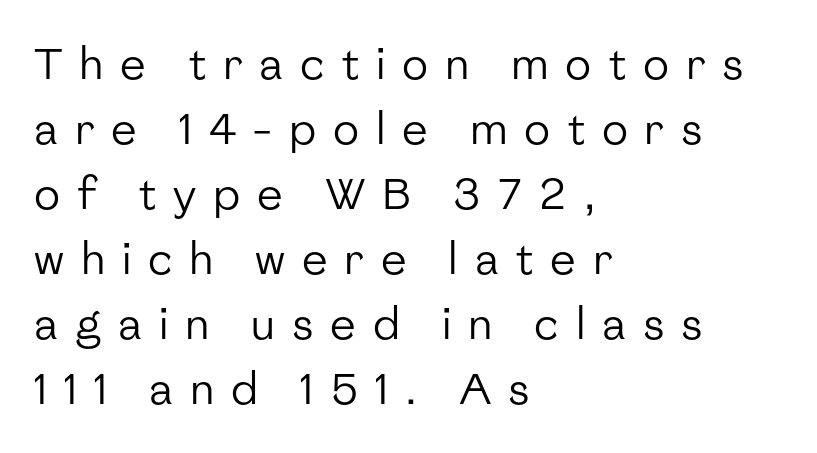
Q: Is the text bold? A: No.
Q: Is the text italic (slanted)? A: No, it is upright.
Q: Is the typeface a serif or a sans-serif typeface? A: Sans-serif.
Q: Is the text underlined? A: No.
Q: How is the paragraph aligned? A: Left-aligned.
Q: Is the spacing between letters normal or unusually wide? A: Unusually wide.
Q: Is the spacing between lines tight, normal or loose? A: Normal.
Q: Width (condensed, normal, or wide)? A: Normal.
Q: Stroke contrast? A: Low.
Q: x-height? A: Medium.
Q: Monospaced? A: No.
